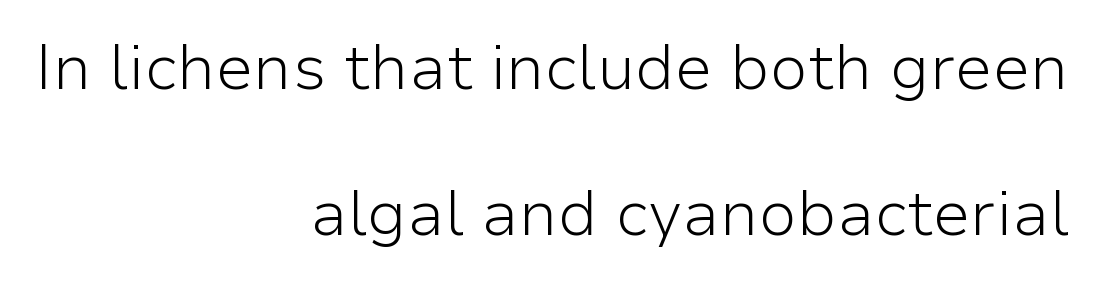
The image shows 63 px light sans-serif type, upright; set right-aligned, loose line spacing (2.31x), normal letter spacing, not underlined; low stroke contrast and a medium x-height.
